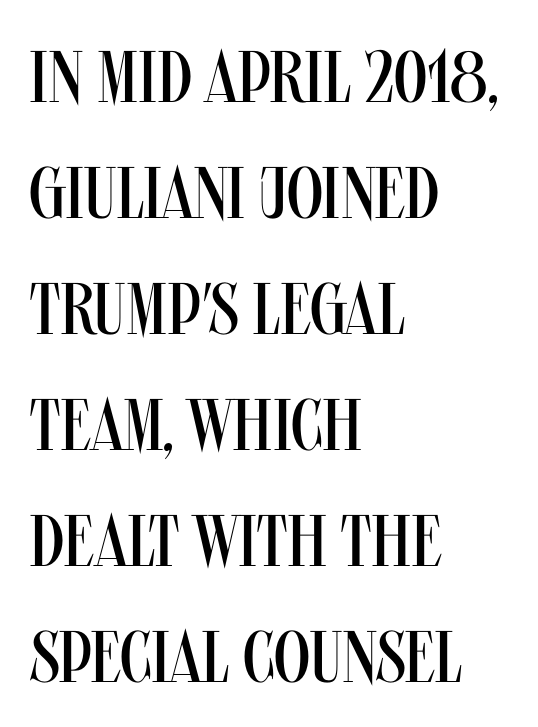
The image shows 73 px regular-weight, condensed sans-serif type, upright; set left-aligned, normal line spacing (1.59x), normal letter spacing, not underlined; medium stroke contrast and a large x-height.
